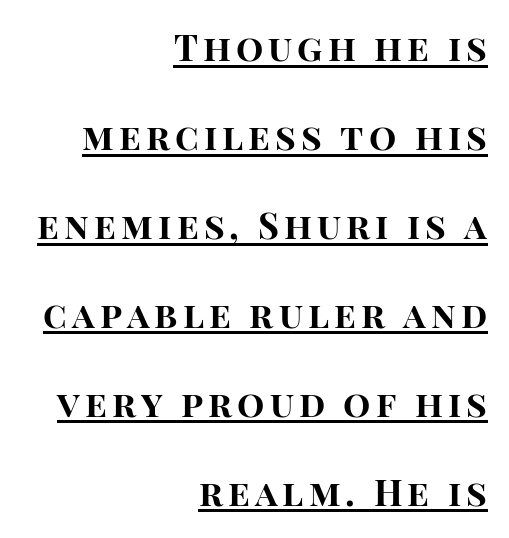
The image shows 36 px bold sans-serif type, upright; set right-aligned, loose line spacing (2.47x), underlined; high stroke contrast and a large x-height.
